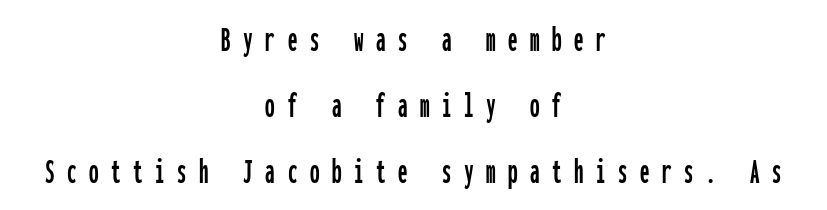
Words appear elongated and porous because spacing is wide. Check the space under the baseline: it is left empty. In terms of posture, this sample is upright. These lines are centered, leaving both edges ragged. Nothing sits at the stroke ends, so this counts as sans-serif.
